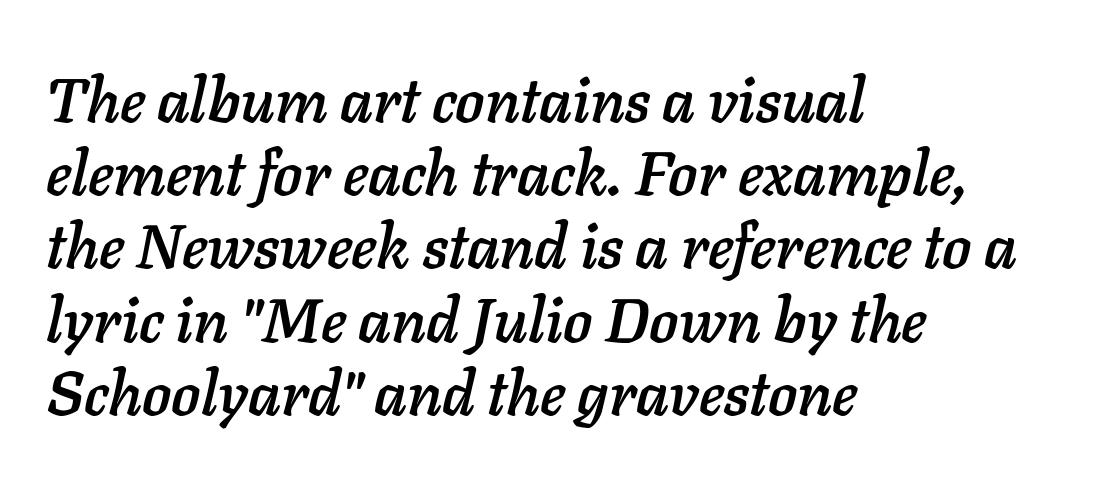
A classic flush-left, rag-right setting is used for this passage. The rendering uses natural spacing where letterforms have individual widths. This sample uses an oblique cut, with every glyph tilted off the vertical. Caption: standard tracking, unaltered.
